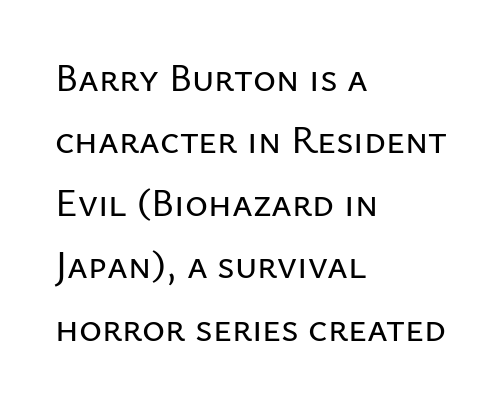
Compared with a centered layout, this one pins lines to the left instead. A typesetter would call this zero additional tracking. A bare baseline throughout the passage. Is there any slant? The stems are plumb. Varying glyph widths throughout — classic text-font behaviour.
